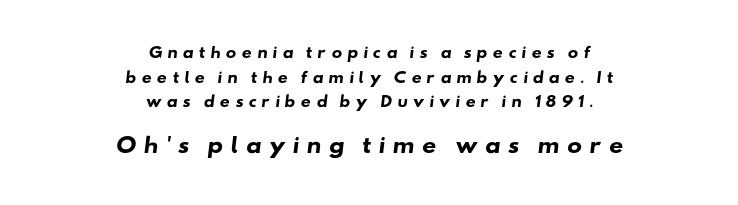
The image shows 20 px bold type; set centered, line spacing 1.76x, unusually wide letter spacing (+0.35 em), not underlined; the second (bottom) block is 1.43x larger.
